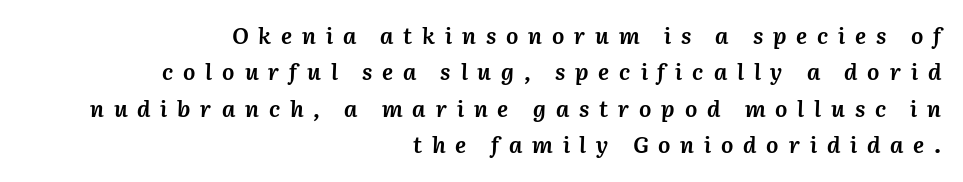
The image shows 23 px bold type, italic (leaning right); set right-aligned, normal line spacing (1.58x), unusually wide letter spacing (+0.43 em), not underlined.
